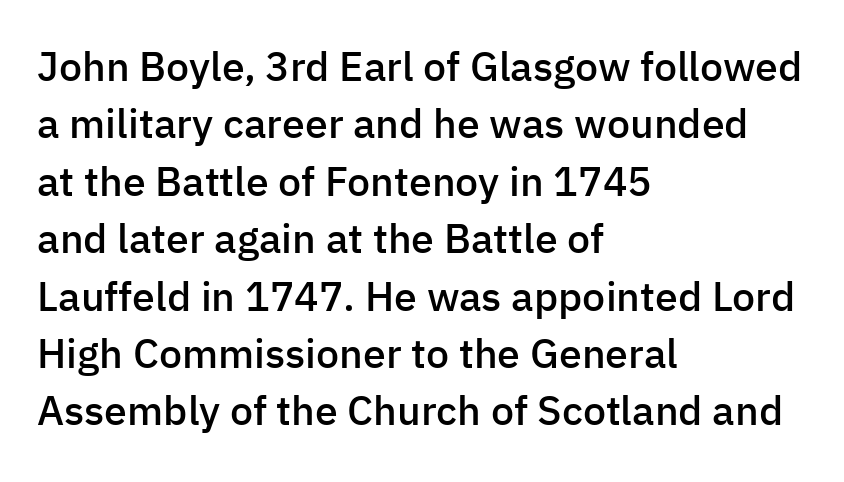
The image shows 41 px semibold sans-serif type, upright; set left-aligned, normal line spacing (1.4x), normal letter spacing, not underlined; low stroke contrast and a medium x-height.
